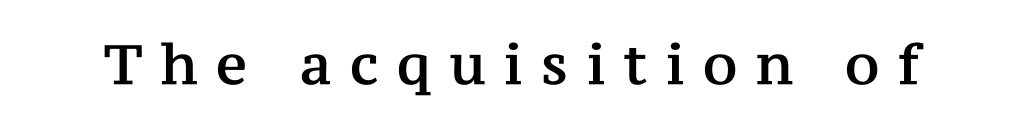
There is plenty of visible air inserted between adjacent glyphs. Ascenders rise straight up at ninety degrees. Anything drawn beneath the words? Only blank space. Is this a fixed-width face? No — the glyphs have proportional, varying widths. Letterform terminals end in serifs throughout the passage.
